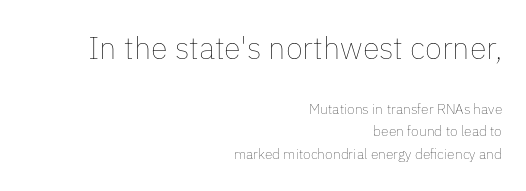
The image shows 31 px thin type, upright; set right-aligned, normal line spacing (1.59x), normal letter spacing, not underlined; the first (top) block is 2.21x larger; low stroke contrast and a medium x-height.
